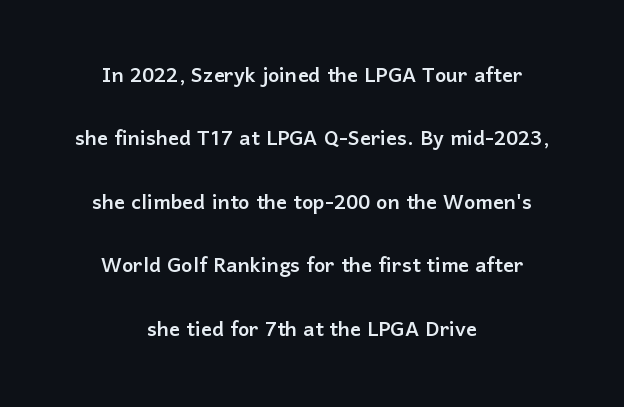
Neither beginnings nor endings align; midpoints do. A roman cut, with each character standing at attention. The passage shown has conventional tracking throughout. Whoever set this chose breathing room over compactness in the vertical rhythm. Rule under the text: the space is simply empty.
